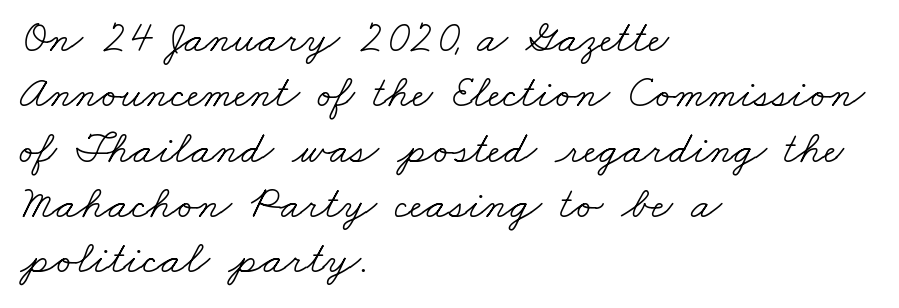
{"serif": "yes", "bold": "no", "weight": "light", "width": "wide", "stroke_contrast": "low", "x_height": "small", "monospaced": "no", "underline": "no", "align": "left", "line_spacing_ratio": 1.23, "letter_spacing": "normal", "letter_spacing_em": 0.0, "glyph_px": 45}
